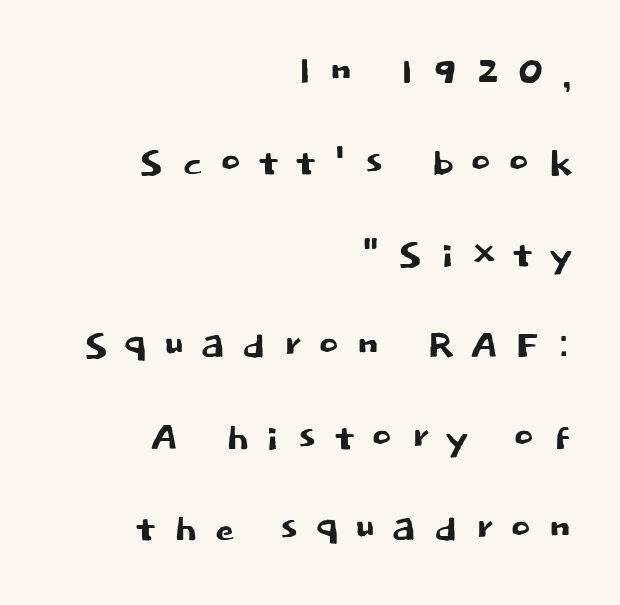
The image shows 50 px sans-serif type, upright; set right-aligned, line spacing 1.83x, unusually wide letter spacing (+0.31 em), not underlined; low stroke contrast and a large x-height.
